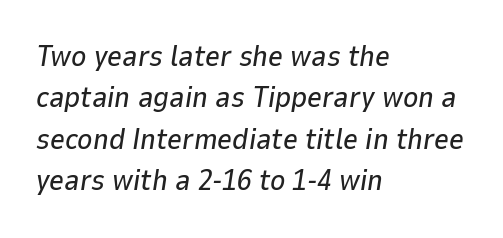
The image shows 29 px text type, italic (leaning right); set left-aligned, normal line spacing (1.43x), normal letter spacing, not underlined; low stroke contrast and a medium x-height.
